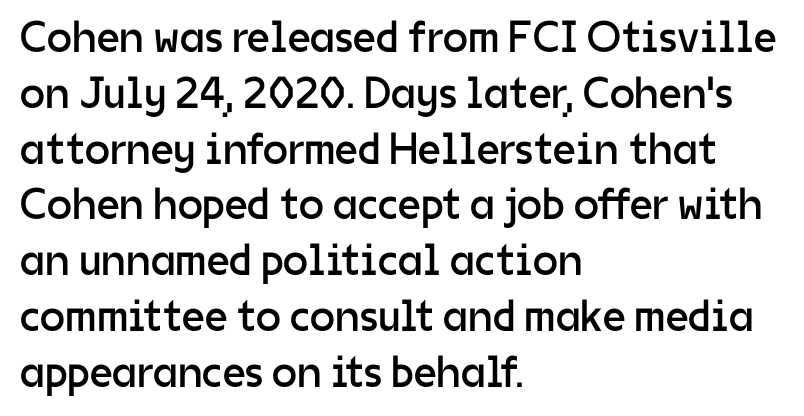
Q: Is the text bold? A: No.
Q: Is the text italic (slanted)? A: No, it is upright.
Q: Is the typeface a serif or a sans-serif typeface? A: Sans-serif.
Q: Is the text underlined? A: No.
Q: How is the paragraph aligned? A: Left-aligned.
Q: Is the spacing between letters normal or unusually wide? A: Normal.
Q: Width (condensed, normal, or wide)? A: Normal.
Q: Stroke contrast? A: Low.
Q: x-height? A: Medium.
Q: Monospaced? A: No.
